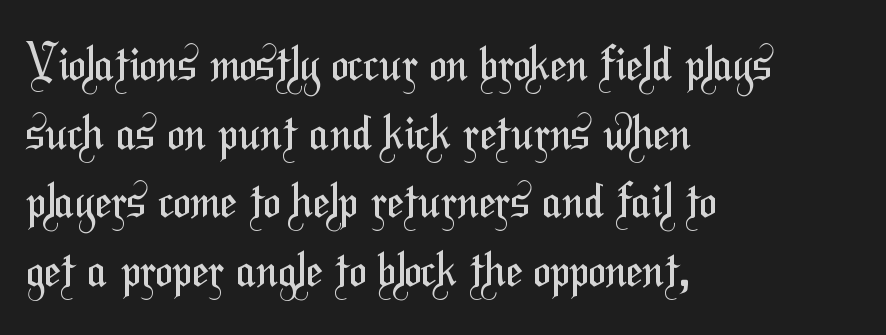
The designer went with a sans here, leaving each stem footless. Bare-footed words on every line. Is the letter spacing exaggerated? No — it looks like the ordinary default. The font sits on the lighter half of the weight spectrum, regular included. Honestly, the row spacing looks completely unremarkable. Leftover space on each line is placed entirely after the last word.
